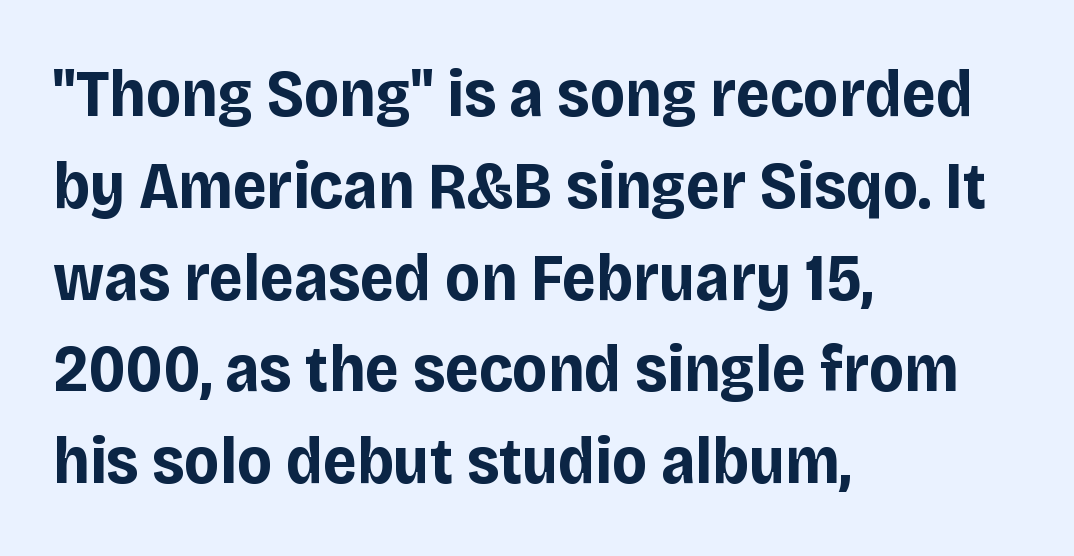
Line spacing here is normal. The lettering stays uniformly vertical, giving the passage a roman look. Glance below the letters and you will spot only blank space. Each line starts at the same left margin while the right side varies. Caption: bold face, heavy strokes. This rendering leaves character spacing at its baseline value.
